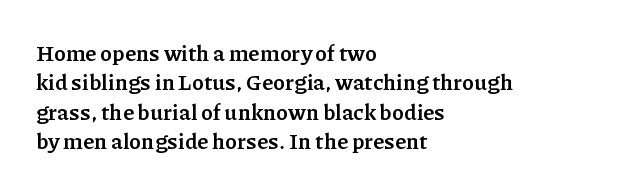
Every character sits straight up, as roman type does. Visually the block forms a straight wall on the left and a jagged coastline on the right. I'd describe the lettering as bold — thick and assertive. Unmarked baselines from the first word to the last.
